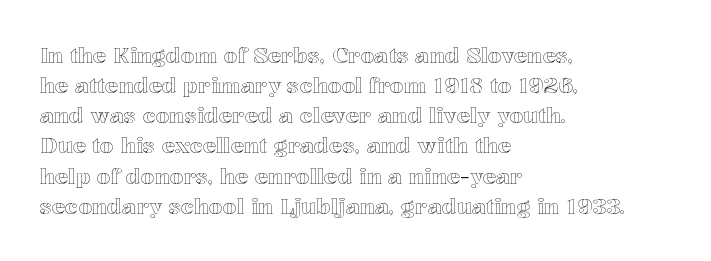
The image shows 22 px text type, upright; set left-aligned, normal line spacing (1.37x), normal letter spacing, not underlined.
